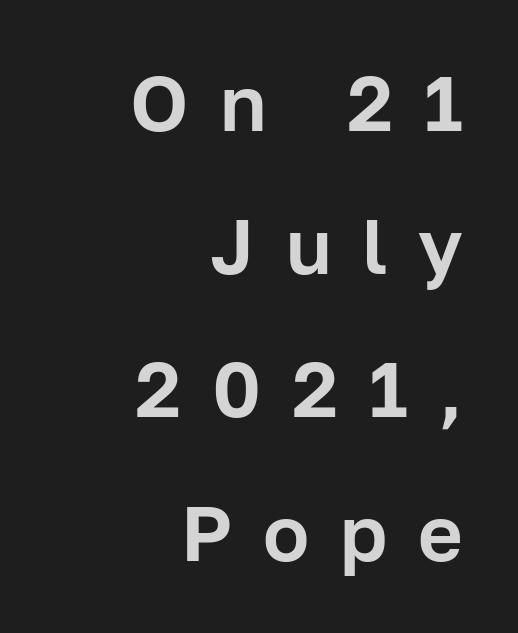
The image shows 77 px sans-serif type, upright; set right-aligned, line spacing 1.86x, unusually wide letter spacing (+0.4 em), not underlined; low stroke contrast and a medium x-height.
